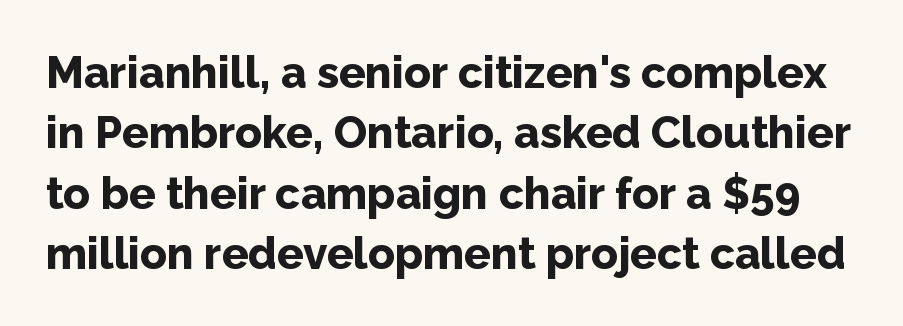
Q: Is the text bold? A: Yes.
Q: Is the text italic (slanted)? A: No, it is upright.
Q: Is the typeface a serif or a sans-serif typeface? A: Sans-serif.
Q: Is the text underlined? A: No.
Q: Is the spacing between letters normal or unusually wide? A: Normal.
Q: Is the spacing between lines tight, normal or loose? A: Normal.
Q: Width (condensed, normal, or wide)? A: Normal.
Q: Stroke contrast? A: Low.
Q: x-height? A: Medium.
Q: Monospaced? A: No.
